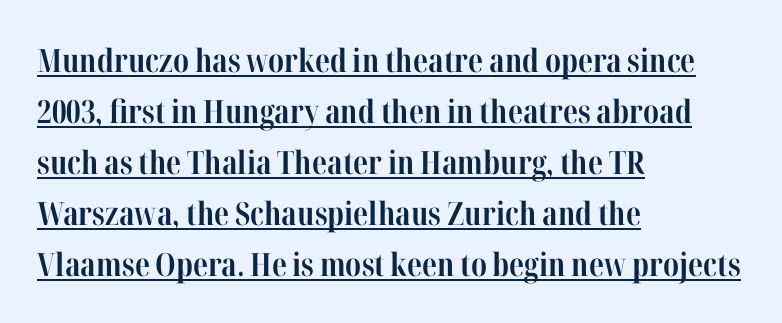
Q: Is the text bold? A: Yes.
Q: Is the text italic (slanted)? A: No, it is upright.
Q: Is the typeface a serif or a sans-serif typeface? A: Serif.
Q: Is the text underlined? A: Yes.
Q: How is the paragraph aligned? A: Left-aligned.
Q: Is the spacing between letters normal or unusually wide? A: Normal.
Q: Is the spacing between lines tight, normal or loose? A: Normal.
Q: Width (condensed, normal, or wide)? A: Condensed.
Q: Stroke contrast? A: High.
Q: x-height? A: Medium.
Q: Monospaced? A: No.
